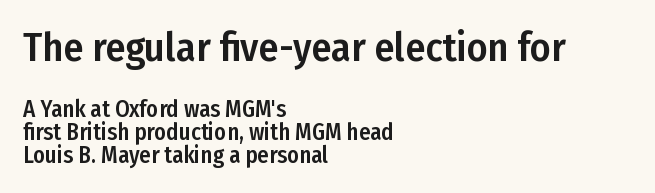
The image shows 40 px condensed sans-serif type, upright; set left-aligned, tight line spacing (1.0x), normal letter spacing, not underlined; the first (top) block is 1.74x larger; low stroke contrast and a medium x-height.
